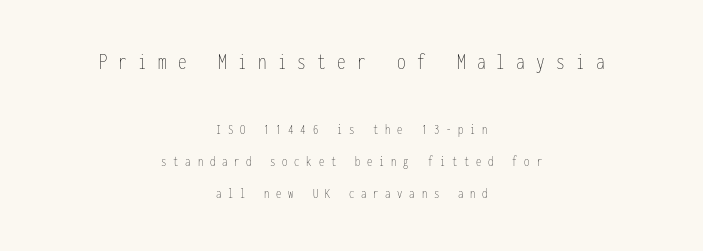
{"italic": "no", "bold": "no", "underline": "no", "align": "center", "line_spacing": "loose", "line_spacing_ratio": 2.31, "letter_spacing": "wide", "letter_spacing_em": 0.49, "larger_block": "first", "size_ratio": 1.64, "glyph_px": 23}
